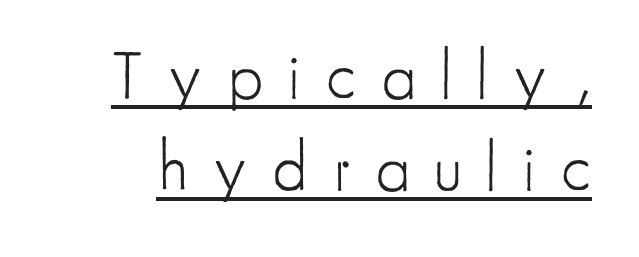
The glyphs in this specimen are sans serif. This reads as an unemphasized weight, regular at the heaviest. The rendering uses the underline text-decoration. The font's upright variant was chosen for this text.
